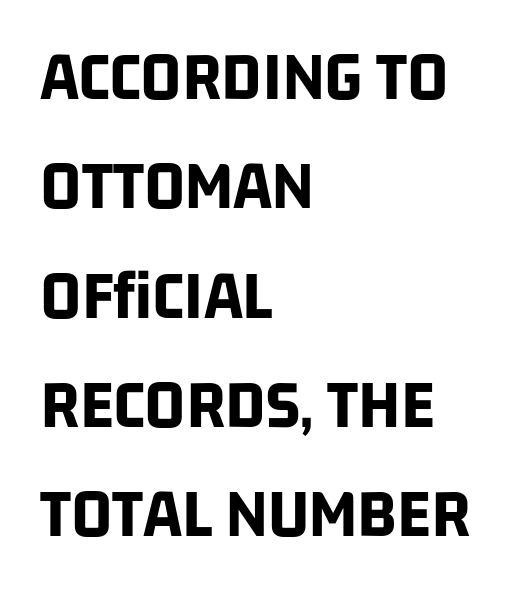
The image shows 71 px bold, condensed sans-serif type; set left-aligned, normal line spacing (1.54x), normal letter spacing, not underlined; low stroke contrast and a large x-height.
